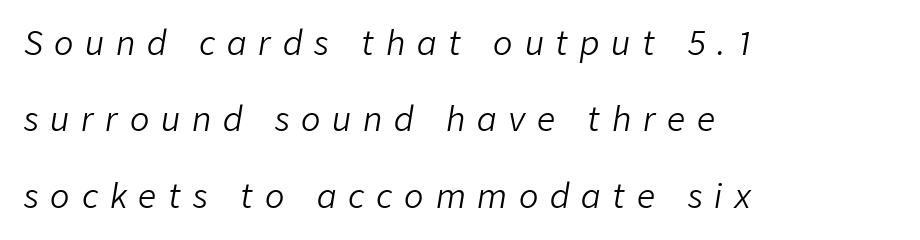
Caption: expanded tracking, letters set apart. Regarding leading, the lines here are spaced well apart. The words here are not underlined. The lines in this sample share a left origin and differ only in where they stop. Vertical stems look standard width or narrower in stroke.
